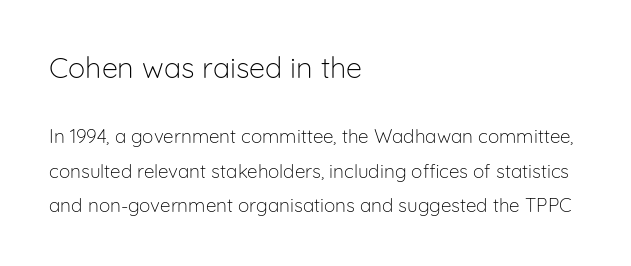
The face used here is rendered with its standard letterfit. Descenders hang freely into open space. You can tell it's not italic because the verticals are truly vertical. Regarding serifs, this sample does without them. The rendering uses natural spacing where letterforms have individual widths.
